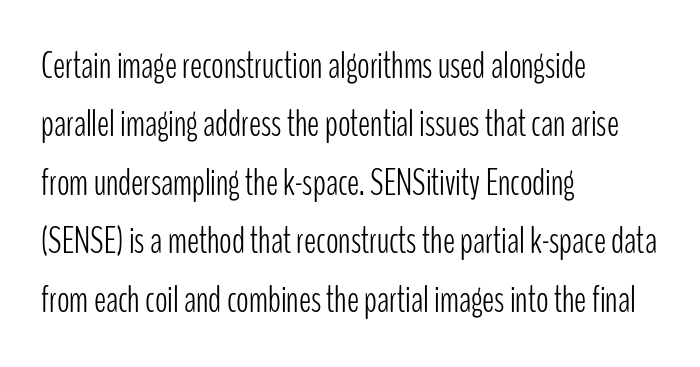
The image shows 37 px light, condensed sans-serif type, upright; set left-aligned, normal line spacing (1.58x), normal letter spacing, not underlined; low stroke contrast and a medium x-height.
